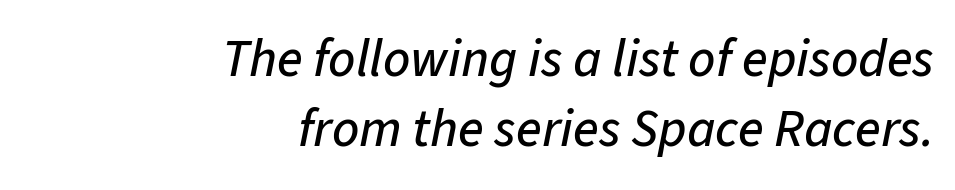
Q: Is the text italic (slanted)? A: Yes, it leans right by about 11 degrees.
Q: Is the text underlined? A: No.
Q: How is the paragraph aligned? A: Right-aligned.
Q: Is the spacing between letters normal or unusually wide? A: Normal.
Q: Is the spacing between lines tight, normal or loose? A: Normal.
Q: Width (condensed, normal, or wide)? A: Normal.
Q: Stroke contrast? A: Low.
Q: x-height? A: Medium.
Q: Monospaced? A: No.
